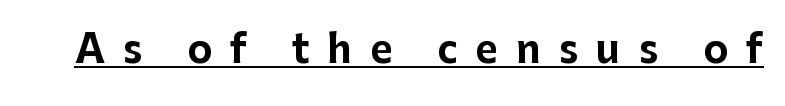
The image shows 38 px bold sans-serif type, upright; set unusually wide letter spacing (+0.48 em), underlined; low stroke contrast and a medium x-height.
